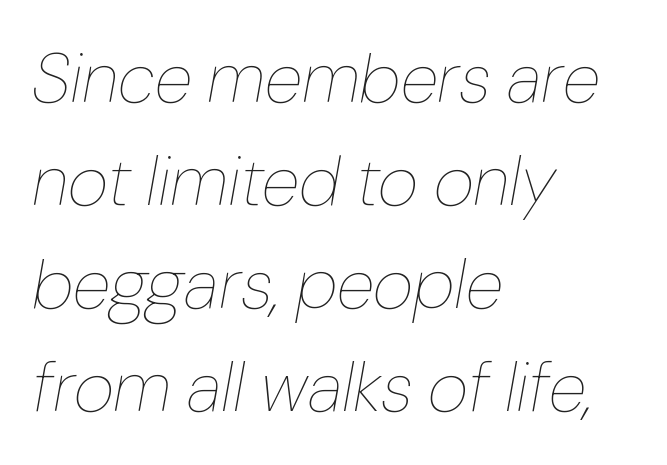
Q: Is the text bold? A: No.
Q: Is the text italic (slanted)? A: Yes, it leans right by about 10 degrees.
Q: Is the text underlined? A: No.
Q: How is the paragraph aligned? A: Left-aligned.
Q: Is the spacing between letters normal or unusually wide? A: Normal.
Q: Is the spacing between lines tight, normal or loose? A: Normal.
Q: Width (condensed, normal, or wide)? A: Normal.
Q: Stroke contrast? A: Low.
Q: x-height? A: Medium.
Q: Monospaced? A: No.
